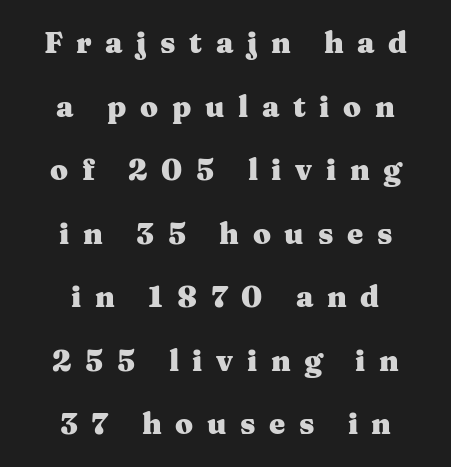
The image shows 29 px heavy, wide serif type, upright; set centered, loose line spacing (2.19x), unusually wide letter spacing (+0.47 em), not underlined; medium stroke contrast and a medium x-height.
